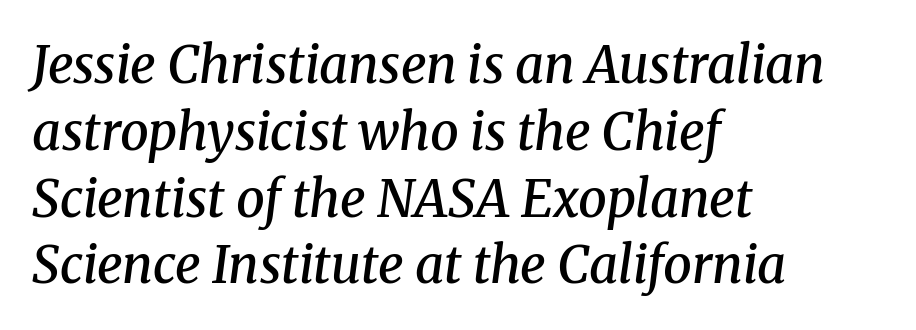
Q: Is the text bold? A: Semi-bold.
Q: Is the text italic (slanted)? A: Yes, it leans right by about 8 degrees.
Q: Is the typeface a serif or a sans-serif typeface? A: Serif.
Q: Is the text underlined? A: No.
Q: How is the paragraph aligned? A: Left-aligned.
Q: Is the spacing between letters normal or unusually wide? A: Normal.
Q: Is the spacing between lines tight, normal or loose? A: Normal.
Q: Width (condensed, normal, or wide)? A: Normal.
Q: Stroke contrast? A: Medium.
Q: x-height? A: Medium.
Q: Monospaced? A: No.
